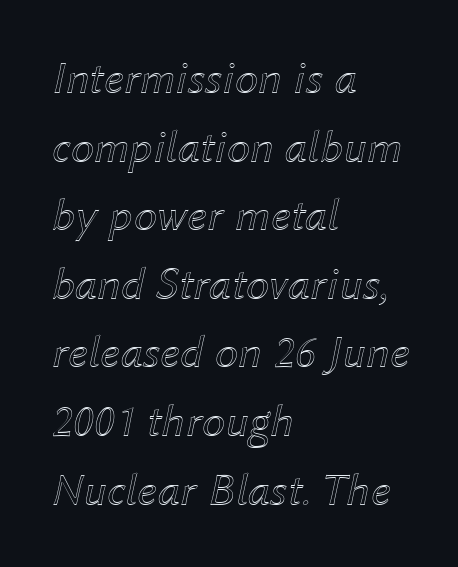
Q: Is the text italic (slanted)? A: Yes, it leans right by about 12 degrees.
Q: Is the text underlined? A: No.
Q: How is the paragraph aligned? A: Left-aligned.
Q: Is the spacing between letters normal or unusually wide? A: Normal.
Q: Is the spacing between lines tight, normal or loose? A: Normal.
Q: Width (condensed, normal, or wide)? A: Normal.
Q: x-height? A: Medium.
Q: Monospaced? A: No.
